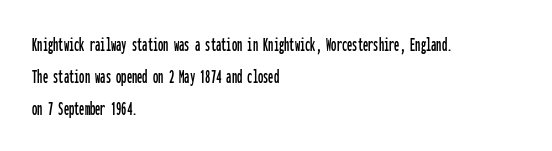
{"italic": "no", "underline": "no", "align": "left", "line_spacing": "normal", "line_spacing_ratio": 1.52, "letter_spacing": "normal", "letter_spacing_em": 0.0, "glyph_px": 21}
